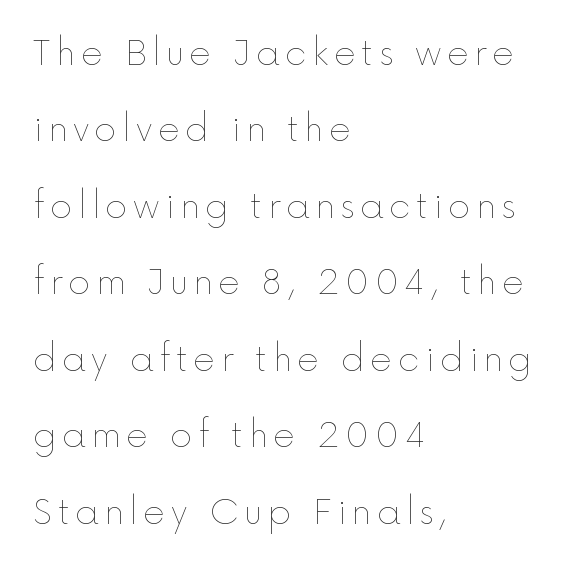
A quiet, ordinary-to-light weight characterises the typeface. This sample is left-justified, so line endings fall wherever the words run out. The letters stand straight up with perfectly vertical stems. A great deal of white space separates one row of letters from the next.
